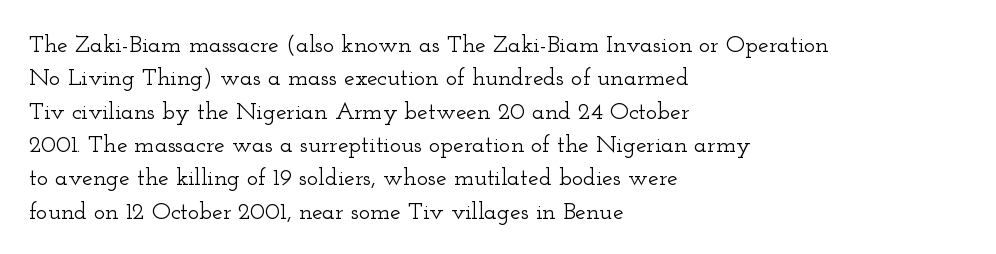
The image shows 24 px text type, upright; set left-aligned, normal line spacing (1.39x), normal letter spacing, not underlined.
